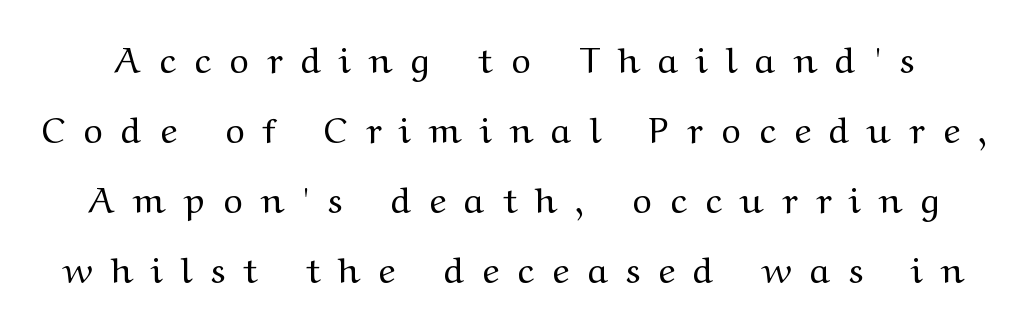
The image shows 37 px regular-weight, wide serif type, upright; set line spacing 1.89x, unusually wide letter spacing (+0.49 em), not underlined; medium stroke contrast and a medium x-height.
